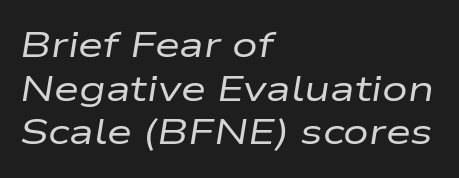
{"italic": "yes", "lean": "right", "slant_degrees": 9, "bold": "no", "weight": "regular", "width": "wide", "stroke_contrast": "low", "x_height": "medium", "monospaced": "no", "underline": "no", "align": "left", "line_spacing_ratio": 1.21, "letter_spacing": "normal", "letter_spacing_em": 0.0, "glyph_px": 36}
